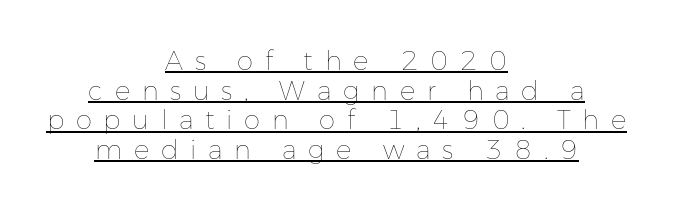
{"italic": "no", "bold": "no", "underline": "yes", "align": "center", "line_spacing": "tight", "line_spacing_ratio": 1.14, "letter_spacing": "wide", "letter_spacing_em": 0.45, "glyph_px": 26}
